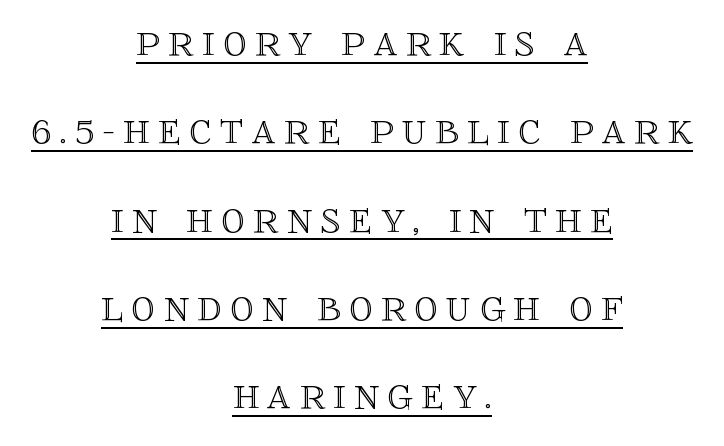
The image shows 47 px text type, upright; set centered, line spacing 1.88x, underlined; a large x-height.
